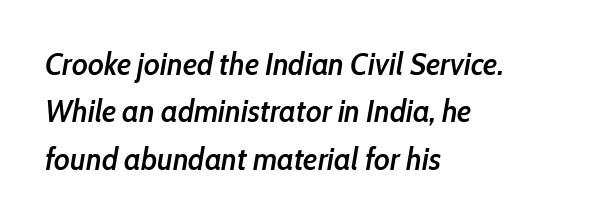
{"italic": "yes", "lean": "right", "slant_degrees": 10, "bold": "semi", "weight": "semibold", "width": "condensed", "stroke_contrast": "low", "x_height": "medium", "monospaced": "no", "underline": "no", "align": "left", "line_spacing": "normal", "line_spacing_ratio": 1.53, "letter_spacing": "normal", "letter_spacing_em": 0.0, "glyph_px": 31}
